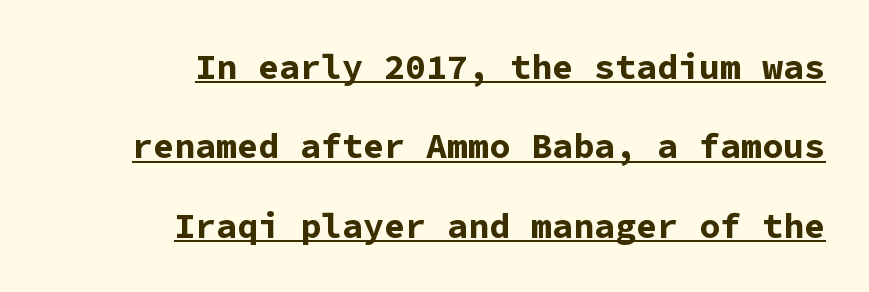
This sample trades compactness for vertical openness between lines. Upright lettering throughout. Check where the strokes stop: nothing finishes them off — pure sans. Which margin do the lines hug? The right one — the left edge is uneven. Every letter is thick-stroked: bold, no question. The passage shown is underscored from start to finish.
